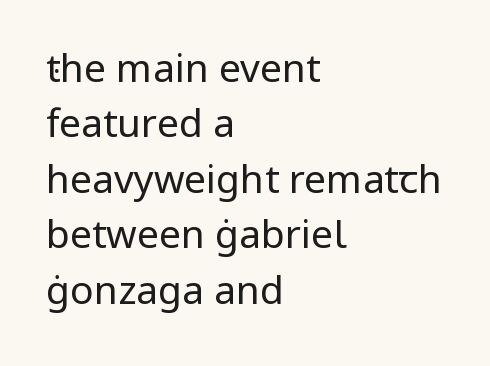
Q: Is the text bold? A: No.
Q: Is the text italic (slanted)? A: No, it is upright.
Q: Is the typeface a serif or a sans-serif typeface? A: Sans-serif.
Q: Is the text underlined? A: No.
Q: How is the paragraph aligned? A: Left-aligned.
Q: Is the spacing between letters normal or unusually wide? A: Normal.
Q: Is the spacing between lines tight, normal or loose? A: Normal.
Q: Width (condensed, normal, or wide)? A: Normal.
Q: Stroke contrast? A: Low.
Q: x-height? A: Medium.
Q: Monospaced? A: No.
